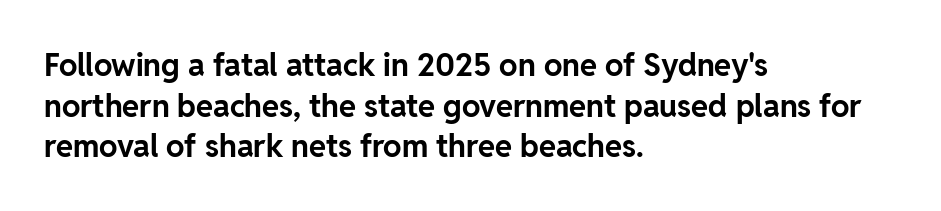
{"serif": "no", "italic": "no", "bold": "yes", "weight": "bold", "width": "normal", "stroke_contrast": "low", "x_height": "medium", "monospaced": "no", "underline": "no", "align": "left", "line_spacing": "normal", "line_spacing_ratio": 1.31, "letter_spacing": "normal", "letter_spacing_em": 0.0, "glyph_px": 31}
